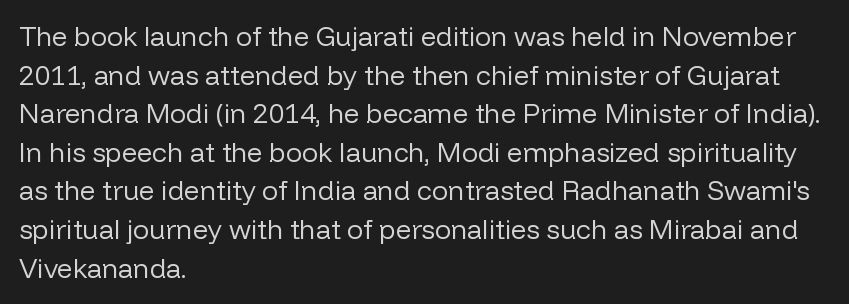
The image shows 27 px text type, upright; set left-aligned, normal line spacing (1.43x), normal letter spacing, not underlined.
